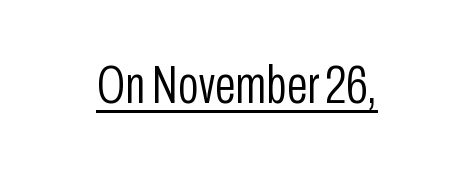
Q: Is the text bold? A: No.
Q: Is the text italic (slanted)? A: No, it is upright.
Q: Is the typeface a serif or a sans-serif typeface? A: Sans-serif.
Q: Is the text underlined? A: Yes.
Q: Is the spacing between letters normal or unusually wide? A: Normal.
Q: Width (condensed, normal, or wide)? A: Condensed.
Q: Stroke contrast? A: Low.
Q: x-height? A: Medium.
Q: Monospaced? A: No.
